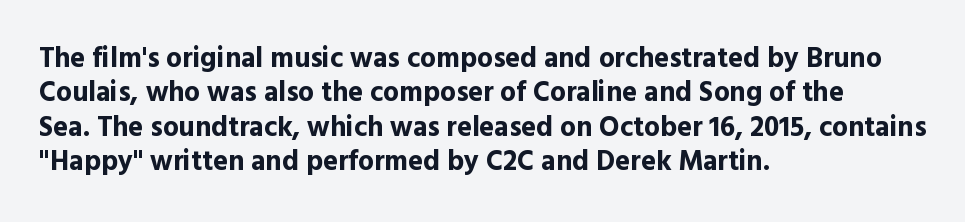
{"serif": "no", "italic": "no", "bold": "yes", "weight": "bold", "width": "normal", "x_height": "medium", "monospaced": "no", "underline": "no", "align": "left", "line_spacing_ratio": 1.23, "letter_spacing": "normal", "letter_spacing_em": 0.0, "glyph_px": 28}
